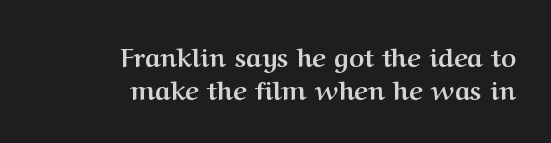
Q: Is the text bold? A: Yes.
Q: Is the text italic (slanted)? A: No, it is upright.
Q: Is the text underlined? A: No.
Q: How is the paragraph aligned? A: Right-aligned.
Q: Is the spacing between letters normal or unusually wide? A: Normal.
Q: Is the spacing between lines tight, normal or loose? A: Normal.
